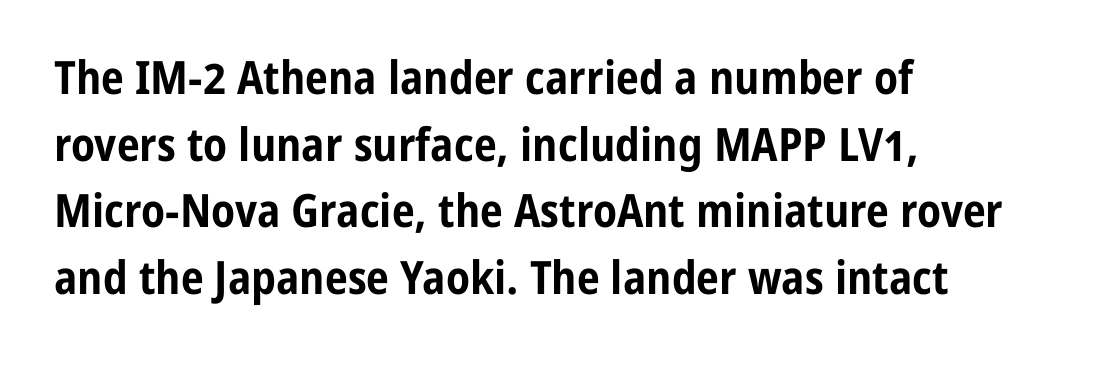
The letterforms sit shoulder to shoulder at normal distance. Horizontal alignment here is leftward, the default for most running prose. Quick note: not italic, upright. Quick note: underline off.
